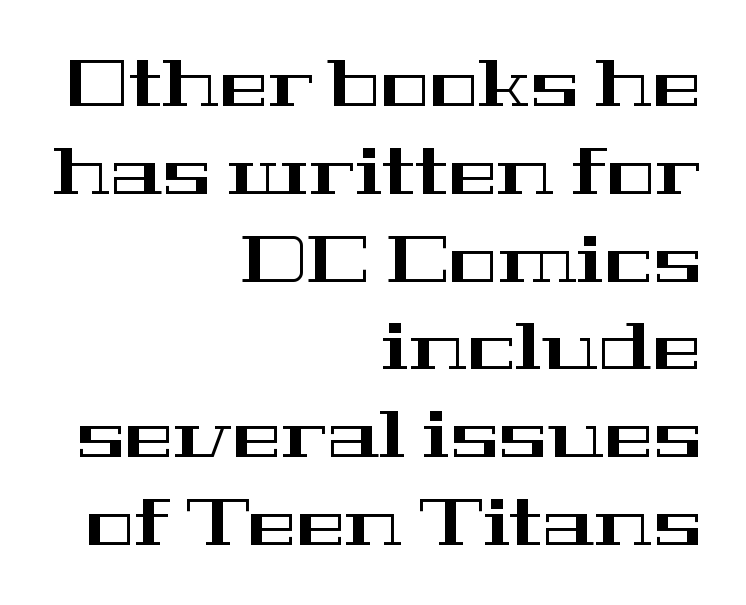
This sample uses plain, unmodified letter spacing. Examine the stroke ends and you'll spot serifs. Note the varied advance widths — an 'i' is clearly narrower than an 'm'. Students, observe: this is what conventionally led text looks like. Nope, not italic — everything's standing straight. Underline: absent.
